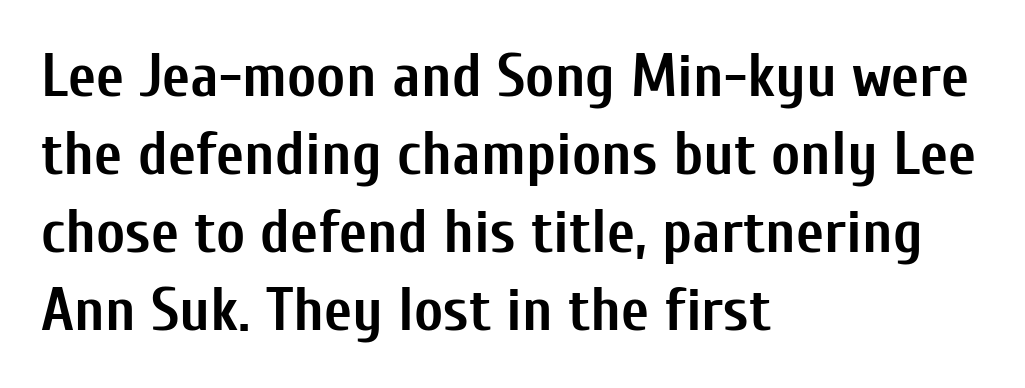
{"serif": "no", "italic": "no", "bold": "yes", "weight": "semibold", "width": "condensed", "stroke_contrast": "low", "x_height": "medium", "monospaced": "no", "underline": "no", "align": "left", "line_spacing": "normal", "line_spacing_ratio": 1.28, "letter_spacing": "normal", "letter_spacing_em": 0.0, "glyph_px": 61}
